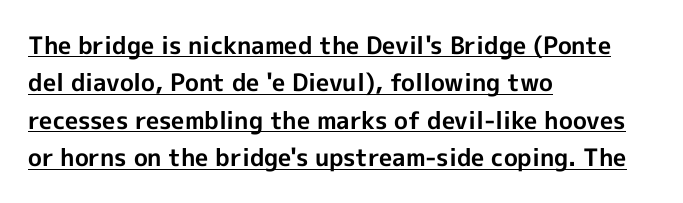
Q: Is the text bold? A: Yes.
Q: Is the text italic (slanted)? A: No, it is upright.
Q: Is the text underlined? A: Yes.
Q: How is the paragraph aligned? A: Left-aligned.
Q: Is the spacing between letters normal or unusually wide? A: Normal.
Q: Is the spacing between lines tight, normal or loose? A: Normal.
